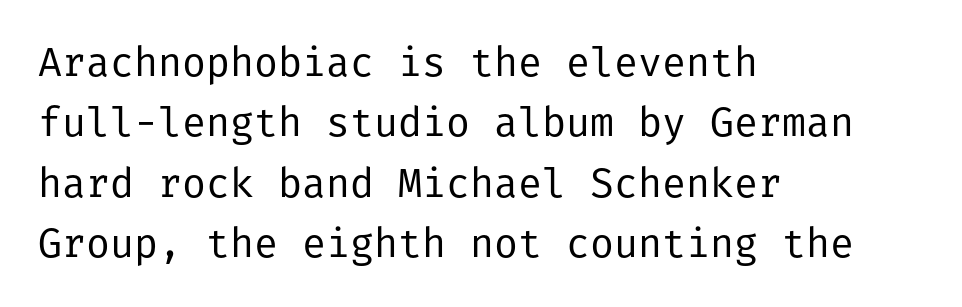
The baseline area is clear. Compared with a centered layout, this one pins lines to the left instead. Regular leading. The face looks like a standard text weight, possibly lighter.
